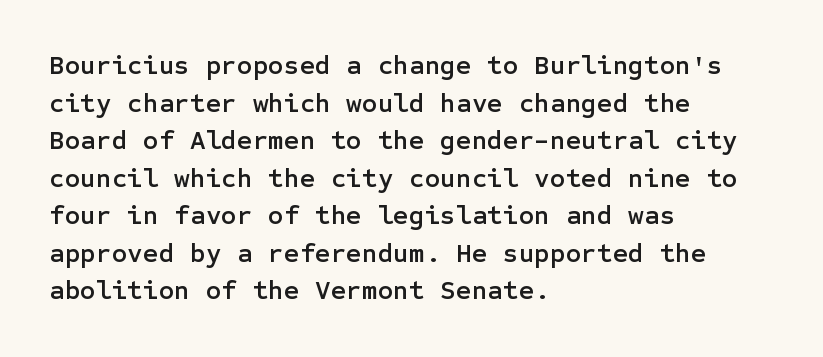
{"italic": "no", "underline": "no", "align": "left", "line_spacing": "normal", "line_spacing_ratio": 1.39, "letter_spacing": "normal", "letter_spacing_em": 0.0, "glyph_px": 27}
